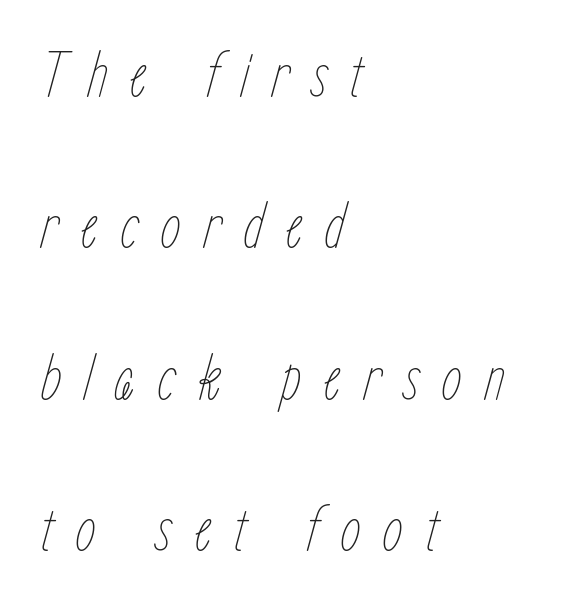
Q: Is the text bold? A: No.
Q: Is the text italic (slanted)? A: Yes, it leans right by about 15 degrees.
Q: Is the text underlined? A: No.
Q: How is the paragraph aligned? A: Left-aligned.
Q: Is the spacing between letters normal or unusually wide? A: Unusually wide.
Q: Is the spacing between lines tight, normal or loose? A: Loose.
Q: Width (condensed, normal, or wide)? A: Condensed.
Q: Stroke contrast? A: Low.
Q: x-height? A: Medium.
Q: Monospaced? A: No.
